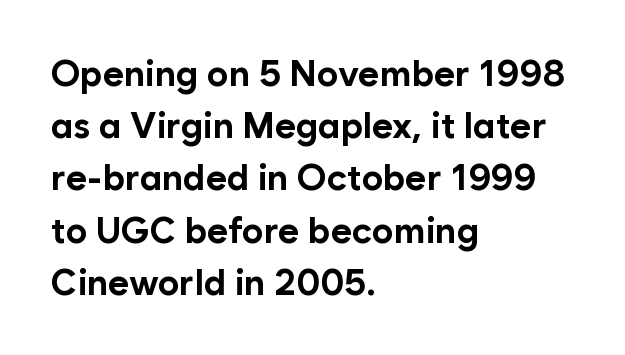
The image shows 36 px bold sans-serif type, upright; set left-aligned, normal line spacing (1.45x), normal letter spacing, not underlined; low stroke contrast and a medium x-height.
